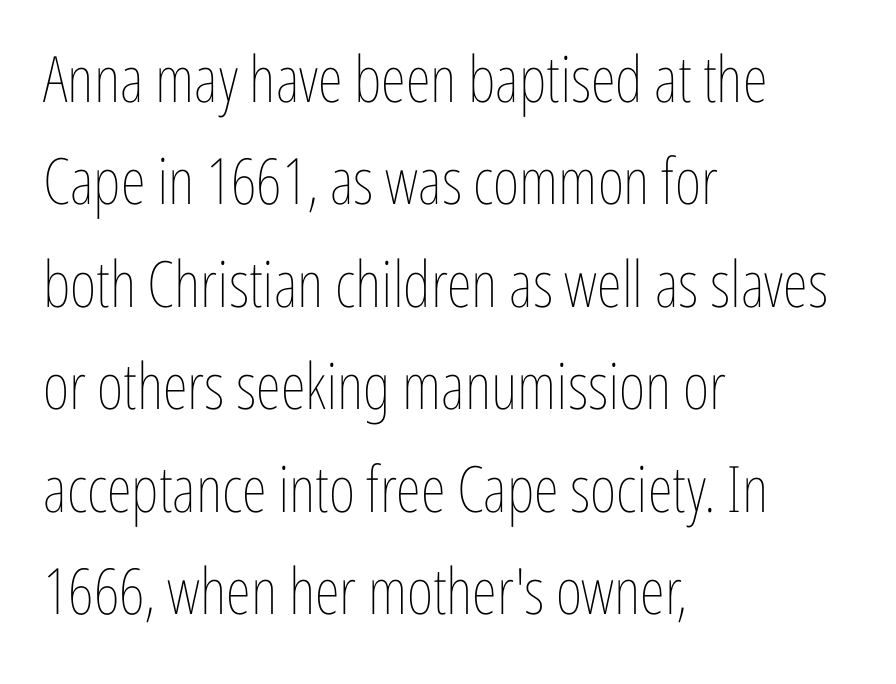
{"italic": "no", "bold": "no", "weight": "thin", "width": "condensed", "stroke_contrast": "low", "x_height": "medium", "monospaced": "no", "underline": "no", "align": "left", "line_spacing": "normal", "line_spacing_ratio": 1.6, "letter_spacing": "normal", "letter_spacing_em": 0.0, "glyph_px": 64}
